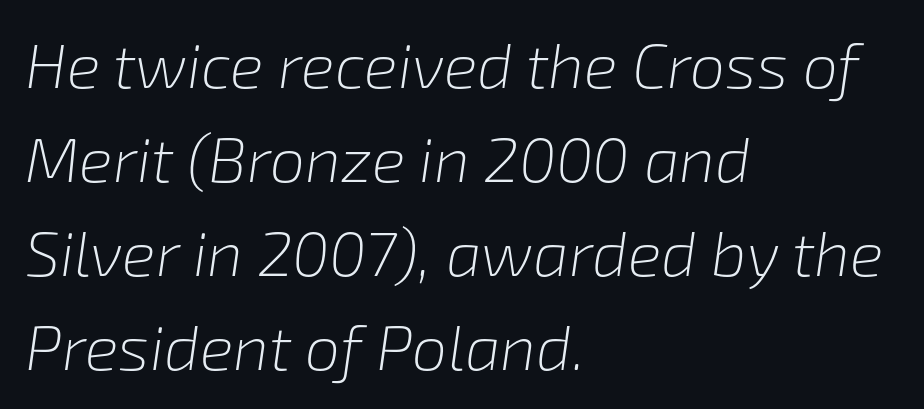
The image shows 63 px light type, italic (leaning right); set left-aligned, normal line spacing (1.49x), normal letter spacing, not underlined; low stroke contrast and a medium x-height.
